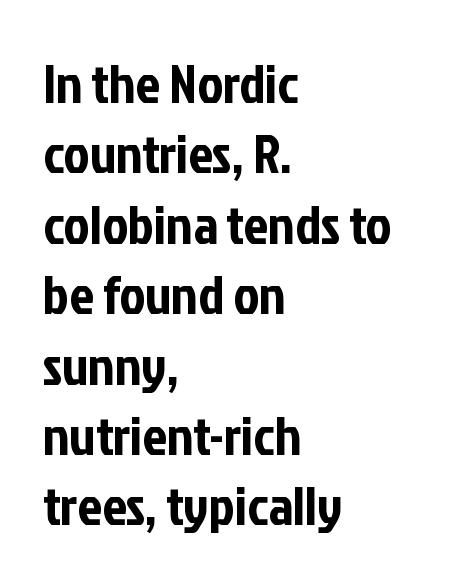
Q: Is the text italic (slanted)? A: No, it is upright.
Q: Is the typeface a serif or a sans-serif typeface? A: Sans-serif.
Q: Is the text underlined? A: No.
Q: How is the paragraph aligned? A: Left-aligned.
Q: Is the spacing between letters normal or unusually wide? A: Normal.
Q: Is the spacing between lines tight, normal or loose? A: Normal.
Q: Width (condensed, normal, or wide)? A: Condensed.
Q: Stroke contrast? A: Low.
Q: x-height? A: Medium.
Q: Monospaced? A: No.
